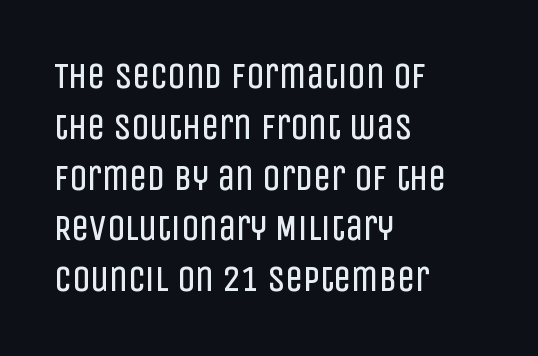
{"serif": "no", "italic": "no", "bold": "no", "weight": "regular", "width": "condensed", "stroke_contrast": "low", "x_height": "large", "monospaced": "no", "underline": "no", "align": "left", "line_spacing": "normal", "line_spacing_ratio": 1.41, "letter_spacing": "normal", "letter_spacing_em": 0.0, "glyph_px": 36}
